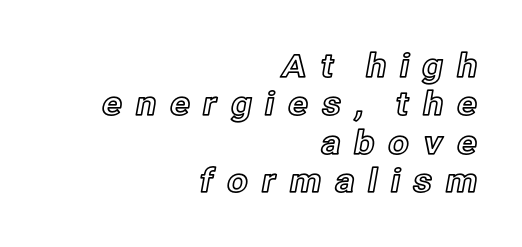
Q: Is the text italic (slanted)? A: Yes.
Q: Is the text underlined? A: No.
Q: How is the paragraph aligned? A: Right-aligned.
Q: Is the spacing between letters normal or unusually wide? A: Unusually wide.
Q: Width (condensed, normal, or wide)? A: Normal.
Q: x-height? A: Medium.
Q: Monospaced? A: No.
